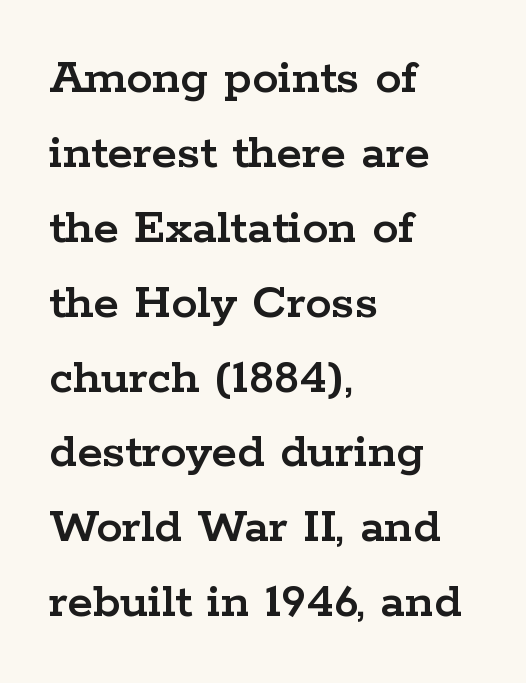
Q: Is the text italic (slanted)? A: No, it is upright.
Q: Is the typeface a serif or a sans-serif typeface? A: Serif.
Q: Is the text underlined? A: No.
Q: How is the paragraph aligned? A: Left-aligned.
Q: Is the spacing between letters normal or unusually wide? A: Normal.
Q: Is the spacing between lines tight, normal or loose? A: Normal.
Q: Width (condensed, normal, or wide)? A: Wide.
Q: Stroke contrast? A: Low.
Q: x-height? A: Medium.
Q: Monospaced? A: No.
